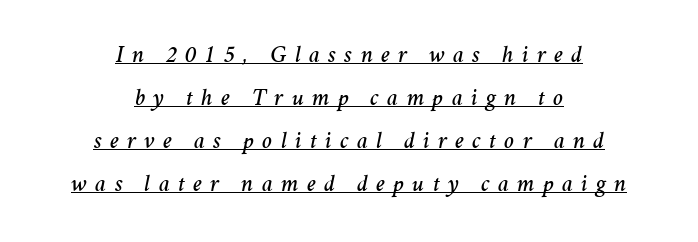
Students, observe the line beneath the letters — that is underlining. Typeset on center — no edge is straight. The face used here has a pronounced slope to its letters. How are the letters spaced? Widely, with obvious added tracking.
